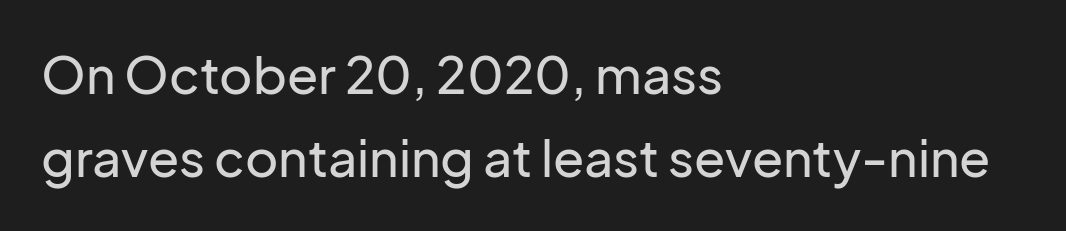
Q: Is the text italic (slanted)? A: No, it is upright.
Q: Is the typeface a serif or a sans-serif typeface? A: Sans-serif.
Q: Is the text underlined? A: No.
Q: How is the paragraph aligned? A: Left-aligned.
Q: Is the spacing between letters normal or unusually wide? A: Normal.
Q: Is the spacing between lines tight, normal or loose? A: Normal.
Q: Width (condensed, normal, or wide)? A: Normal.
Q: Stroke contrast? A: Low.
Q: x-height? A: Medium.
Q: Monospaced? A: No.
